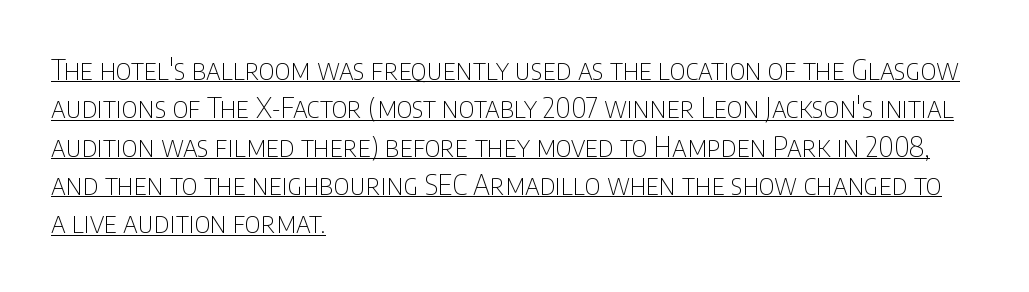
Q: Is the text bold? A: No.
Q: Is the text italic (slanted)? A: No, it is upright.
Q: Is the typeface a serif or a sans-serif typeface? A: Sans-serif.
Q: Is the text underlined? A: Yes.
Q: How is the paragraph aligned? A: Left-aligned.
Q: Is the spacing between letters normal or unusually wide? A: Normal.
Q: Is the spacing between lines tight, normal or loose? A: Normal.
Q: Width (condensed, normal, or wide)? A: Condensed.
Q: Stroke contrast? A: Low.
Q: x-height? A: Large.
Q: Monospaced? A: No.
